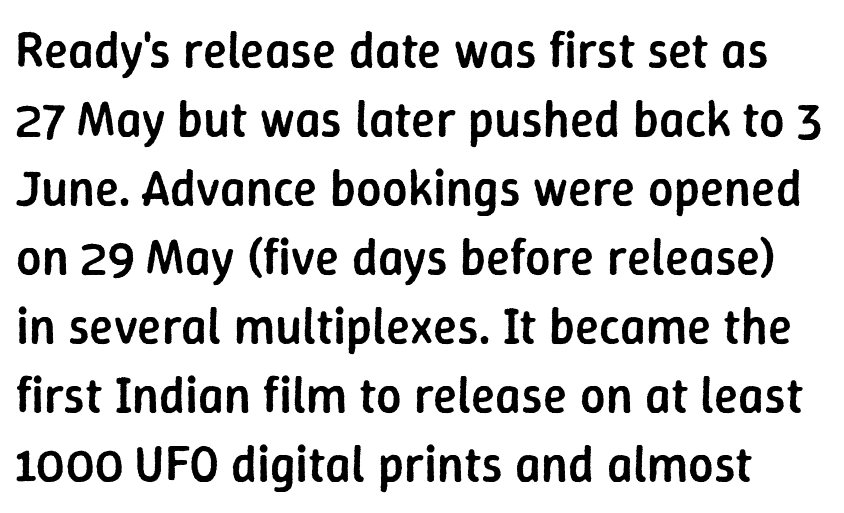
{"serif": "no", "italic": "no", "bold": "semi", "weight": "semibold", "width": "normal", "stroke_contrast": "low", "x_height": "medium", "monospaced": "no", "underline": "no", "line_spacing": "normal", "line_spacing_ratio": 1.38, "letter_spacing": "normal", "letter_spacing_em": 0.0, "glyph_px": 50}
